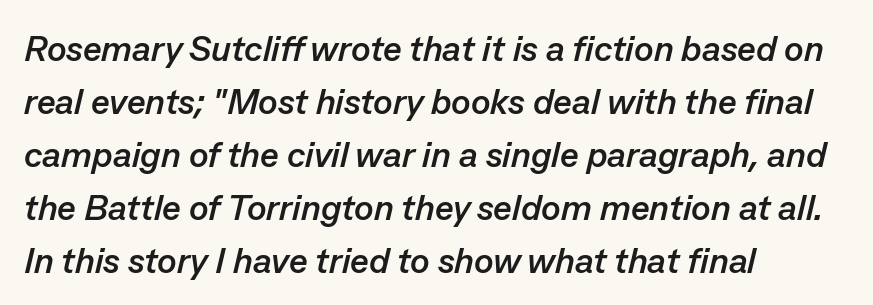
{"italic": "yes", "lean": "right", "slant_degrees": 13, "bold": "yes", "weight": "semibold", "width": "normal", "stroke_contrast": "low", "x_height": "medium", "monospaced": "no", "underline": "no", "align": "left", "line_spacing": "normal", "line_spacing_ratio": 1.47, "letter_spacing": "normal", "letter_spacing_em": 0.0, "glyph_px": 36}
